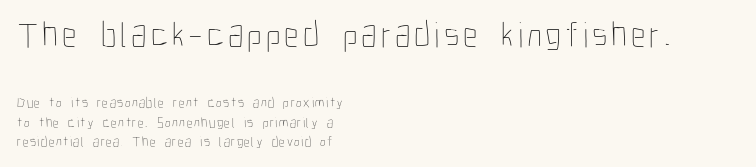
The image shows 36 px thin, condensed type, upright; set left-aligned, normal line spacing (1.38x), not underlined; the first (top) block is 2.57x larger; low stroke contrast and a medium x-height.
